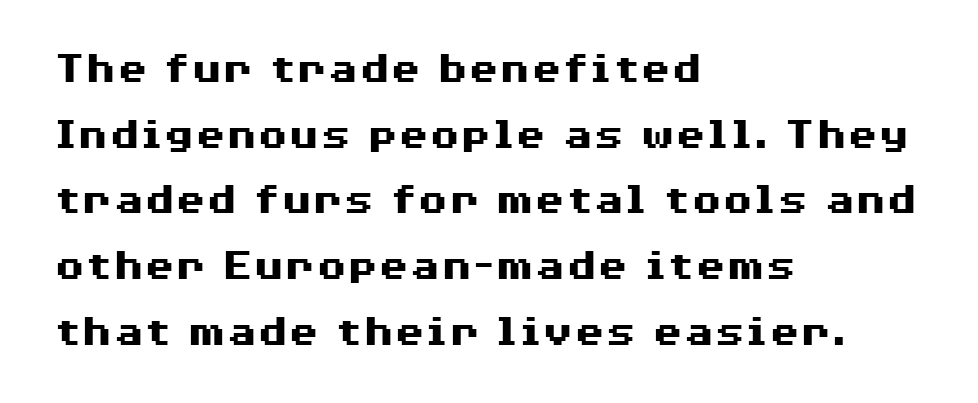
Q: Is the text bold? A: Yes.
Q: Is the text italic (slanted)? A: No, it is upright.
Q: Is the typeface a serif or a sans-serif typeface? A: Sans-serif.
Q: Is the text underlined? A: No.
Q: How is the paragraph aligned? A: Left-aligned.
Q: Is the spacing between letters normal or unusually wide? A: Normal.
Q: Is the spacing between lines tight, normal or loose? A: Normal.
Q: Width (condensed, normal, or wide)? A: Wide.
Q: Stroke contrast? A: Medium.
Q: x-height? A: Medium.
Q: Monospaced? A: No.
